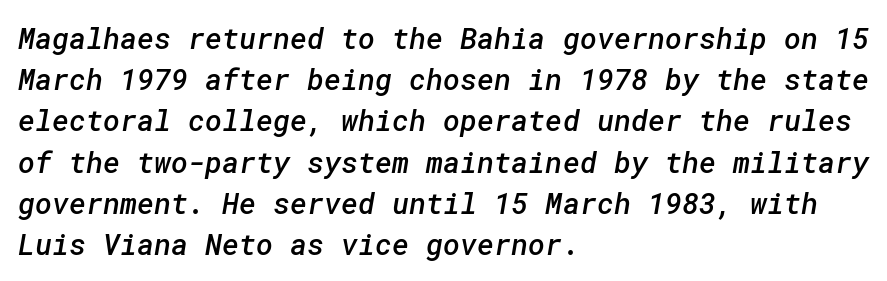
The image shows 29 px semibold sans-serif type; set left-aligned, normal line spacing (1.42x), normal letter spacing, not underlined; low stroke contrast and a medium x-height.
